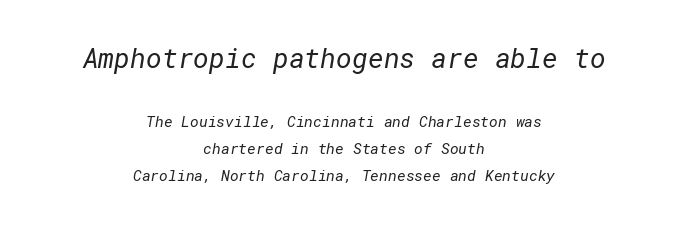
{"bold": "no", "underline": "no", "align": "center", "line_spacing_ratio": 1.82, "letter_spacing": "normal", "letter_spacing_em": 0.0, "larger_block": "first", "size_ratio": 1.8, "glyph_px": 27}
